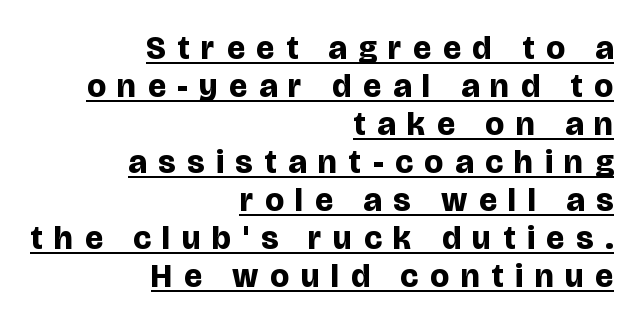
Students, observe the line beneath the letters — that is underlining. Characters remain perfectly vertical along every line. Think of a printed novel: that variable character pitch is what you see here. One glance says dense: line gaps are narrower than usual.
